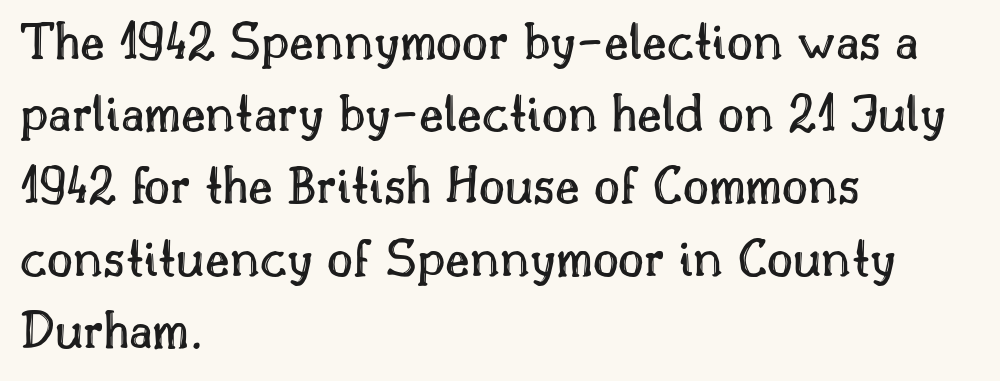
This sample is left-justified, so line endings fall wherever the words run out. One glance says typical: line gaps are just what's usual. Character widths vary here, with narrow letters taking less room than wide ones. The font's upright variant was chosen for this text. Observe the ordinary spacing: letters are neighbours, not strangers. The strip under each line holds only bare page.
